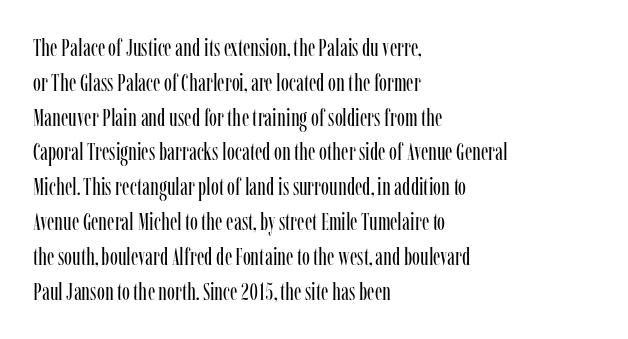
Q: Is the text bold? A: No.
Q: Is the text italic (slanted)? A: No, it is upright.
Q: Is the text underlined? A: No.
Q: How is the paragraph aligned? A: Left-aligned.
Q: Is the spacing between letters normal or unusually wide? A: Normal.
Q: Is the spacing between lines tight, normal or loose? A: Normal.
